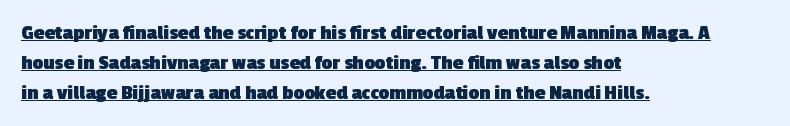
{"bold": "yes", "underline": "yes", "align": "left", "line_spacing": "normal", "line_spacing_ratio": 1.42, "letter_spacing": "normal", "letter_spacing_em": 0.0, "glyph_px": 21}
